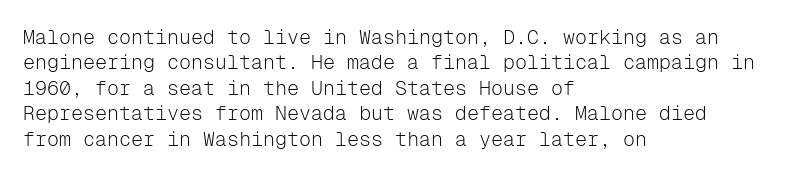
{"italic": "no", "bold": "no", "underline": "no", "align": "left", "line_spacing": "normal", "line_spacing_ratio": 1.27, "letter_spacing": "normal", "letter_spacing_em": 0.0, "glyph_px": 20}
